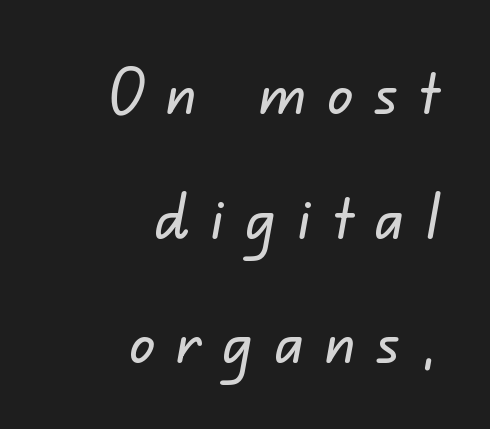
{"serif": "no", "width": "normal", "stroke_contrast": "low", "x_height": "small", "monospaced": "no", "underline": "no", "align": "right", "line_spacing": "loose", "line_spacing_ratio": 1.98, "letter_spacing": "wide", "letter_spacing_em": 0.34, "glyph_px": 63}
